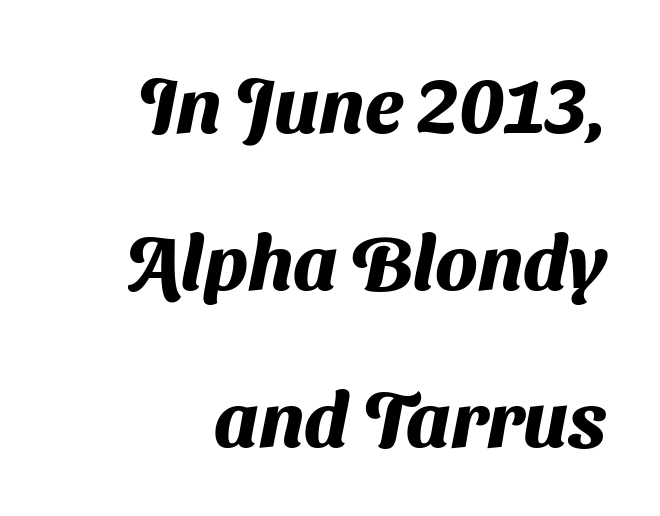
The image shows 77 px heavy sans-serif type; set right-aligned, loose line spacing (2.04x), normal letter spacing, not underlined; medium stroke contrast and a medium x-height.
